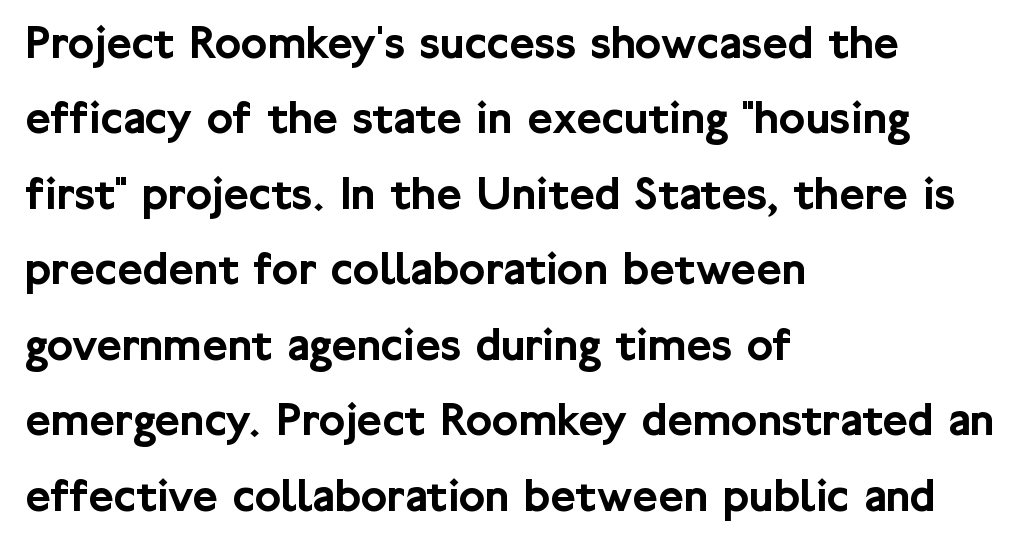
There is no visible air inserted between adjacent glyphs. The characters display no serif detailing; their extremities are plain. Decoration check: the copy has no underline. The line-height multiplier appears to be the usual default.
